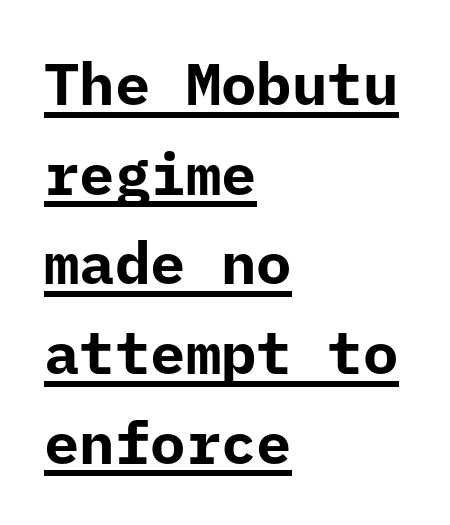
The image shows 59 px bold sans-serif type, upright, monospaced; set left-aligned, normal line spacing (1.52x), normal letter spacing, underlined; low stroke contrast and a medium x-height.
